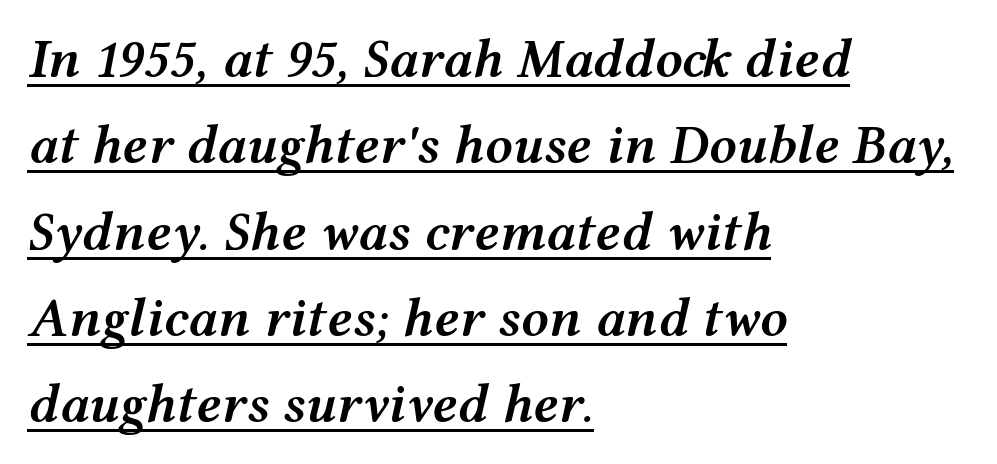
Q: Is the text bold? A: Semi-bold.
Q: Is the text italic (slanted)? A: Yes, it leans right by about 12 degrees.
Q: Is the text underlined? A: Yes.
Q: How is the paragraph aligned? A: Left-aligned.
Q: Is the spacing between letters normal or unusually wide? A: Normal.
Q: Is the spacing between lines tight, normal or loose? A: Normal.
Q: Width (condensed, normal, or wide)? A: Wide.
Q: Stroke contrast? A: Medium.
Q: x-height? A: Medium.
Q: Monospaced? A: No.
